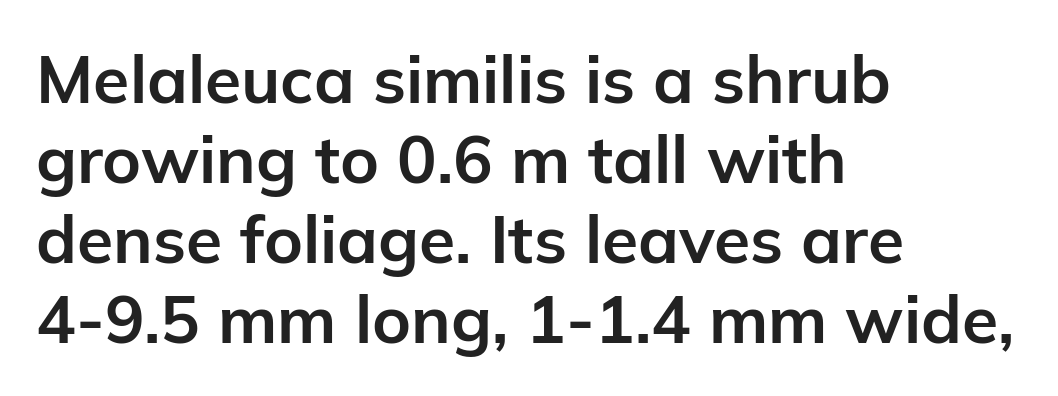
Q: Is the text bold? A: Yes.
Q: Is the text italic (slanted)? A: No, it is upright.
Q: Is the typeface a serif or a sans-serif typeface? A: Sans-serif.
Q: Is the text underlined? A: No.
Q: How is the paragraph aligned? A: Left-aligned.
Q: Is the spacing between letters normal or unusually wide? A: Normal.
Q: Width (condensed, normal, or wide)? A: Normal.
Q: Stroke contrast? A: Low.
Q: x-height? A: Medium.
Q: Monospaced? A: No.
